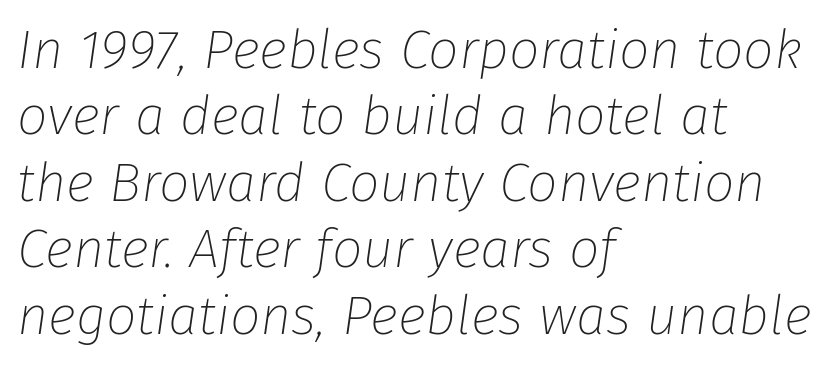
Q: Is the text bold? A: No.
Q: Is the text italic (slanted)? A: Yes, it leans right by about 8 degrees.
Q: Is the text underlined? A: No.
Q: How is the paragraph aligned? A: Left-aligned.
Q: Is the spacing between letters normal or unusually wide? A: Normal.
Q: Width (condensed, normal, or wide)? A: Normal.
Q: Stroke contrast? A: Low.
Q: x-height? A: Medium.
Q: Monospaced? A: No.
